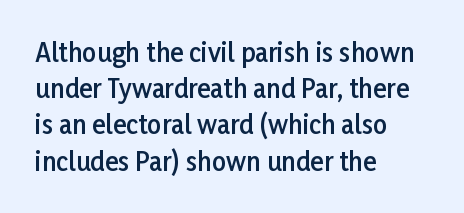
Q: Is the text bold? A: Semi-bold.
Q: Is the text italic (slanted)? A: No, it is upright.
Q: Is the text underlined? A: No.
Q: How is the paragraph aligned? A: Left-aligned.
Q: Is the spacing between letters normal or unusually wide? A: Normal.
Q: Is the spacing between lines tight, normal or loose? A: Normal.
